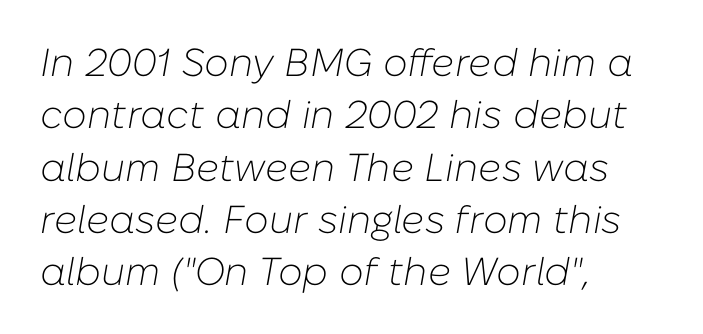
{"italic": "yes", "lean": "right", "slant_degrees": 10, "bold": "no", "weight": "light", "width": "normal", "stroke_contrast": "low", "x_height": "medium", "monospaced": "no", "underline": "no", "align": "left", "line_spacing": "normal", "line_spacing_ratio": 1.34, "letter_spacing": "normal", "letter_spacing_em": 0.0, "glyph_px": 39}
